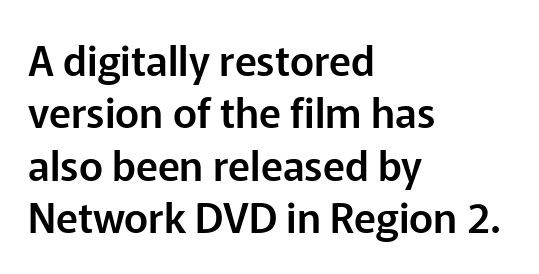
The image shows 41 px sans-serif type, upright; set left-aligned, normal line spacing (1.28x), normal letter spacing, not underlined; low stroke contrast and a medium x-height.
